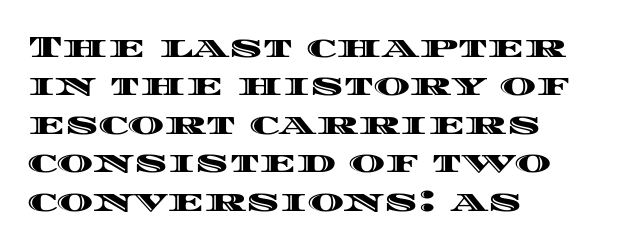
The image shows 31 px wide type, upright; set left-aligned, line spacing 1.24x, normal letter spacing, not underlined; a large x-height.
